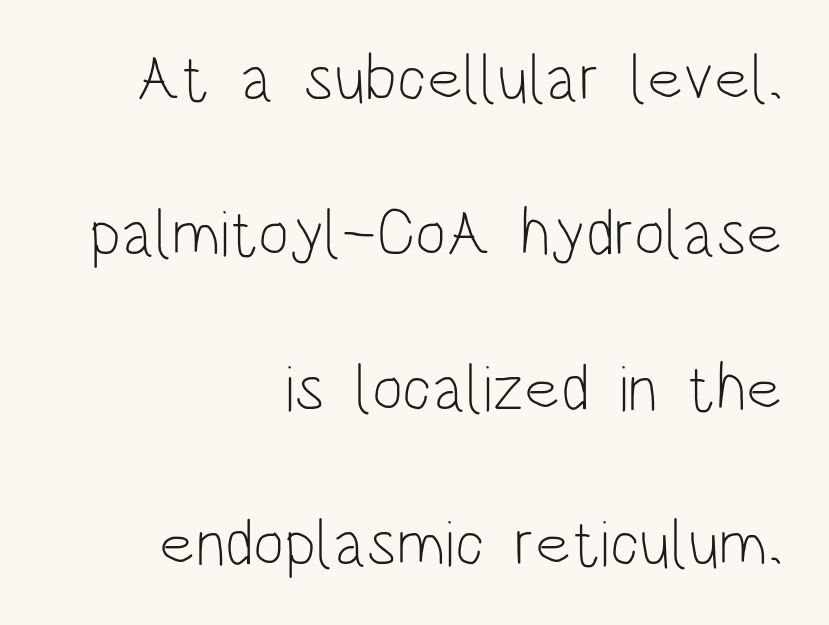
{"serif": "no", "italic": "no", "bold": "no", "weight": "light", "width": "condensed", "stroke_contrast": "low", "x_height": "large", "monospaced": "no", "underline": "no", "align": "right", "line_spacing": "loose", "line_spacing_ratio": 2.35, "letter_spacing": "normal", "letter_spacing_em": 0.0, "glyph_px": 66}
